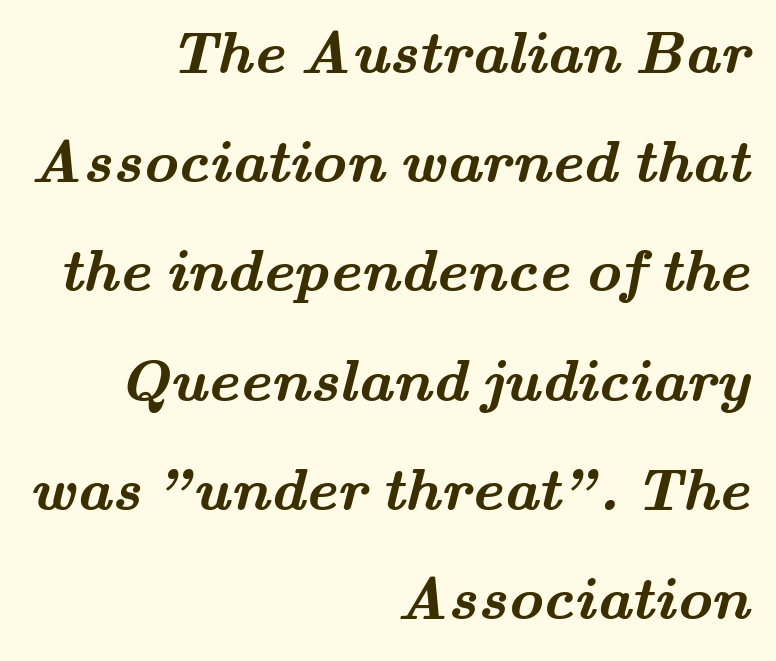
Q: Is the text bold? A: Yes.
Q: Is the typeface a serif or a sans-serif typeface? A: Serif.
Q: Is the text underlined? A: No.
Q: How is the paragraph aligned? A: Right-aligned.
Q: Is the spacing between letters normal or unusually wide? A: Normal.
Q: Width (condensed, normal, or wide)? A: Wide.
Q: Stroke contrast? A: Medium.
Q: x-height? A: Small.
Q: Monospaced? A: No.
